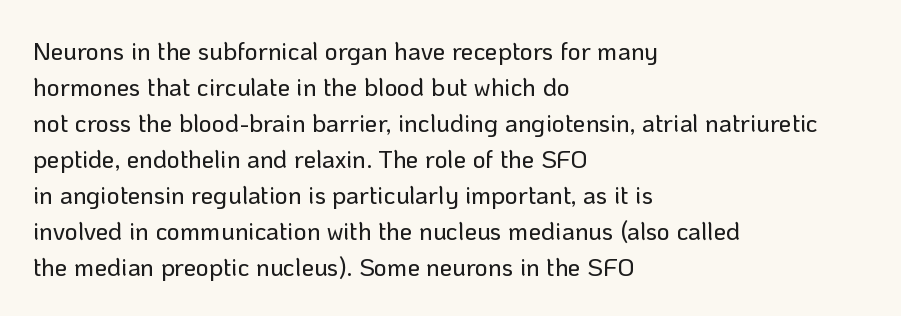
Q: Is the text italic (slanted)? A: No, it is upright.
Q: Is the text underlined? A: No.
Q: How is the paragraph aligned? A: Left-aligned.
Q: Is the spacing between letters normal or unusually wide? A: Normal.
Q: Is the spacing between lines tight, normal or loose? A: Normal.
